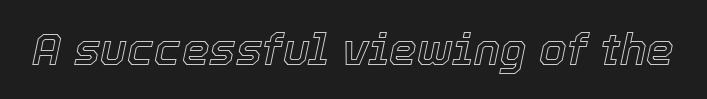
Q: Is the text italic (slanted)? A: Yes, it leans right by about 12 degrees.
Q: Is the text underlined? A: No.
Q: Is the spacing between letters normal or unusually wide? A: Normal.
Q: Width (condensed, normal, or wide)? A: Normal.
Q: x-height? A: Medium.
Q: Monospaced? A: No.
